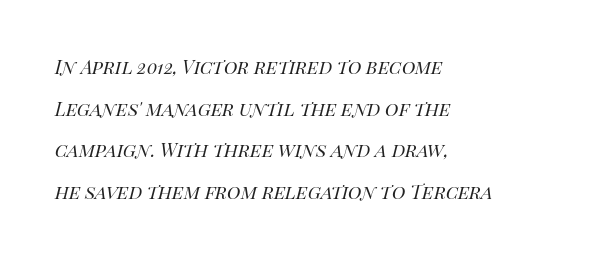
Q: Is the text bold? A: No.
Q: Is the text italic (slanted)? A: Yes, it leans right by about 14 degrees.
Q: Is the text underlined? A: No.
Q: How is the paragraph aligned? A: Left-aligned.
Q: Is the spacing between letters normal or unusually wide? A: Normal.
